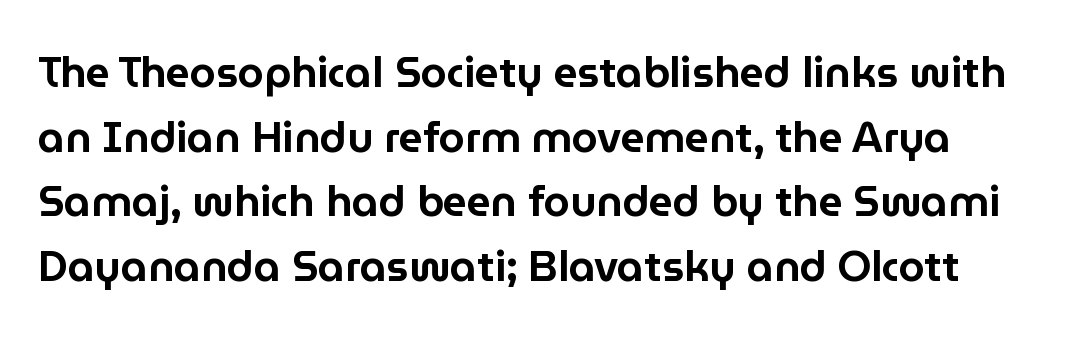
The image shows 42 px sans-serif type, upright; set normal line spacing (1.54x), normal letter spacing, not underlined; low stroke contrast and a medium x-height.
